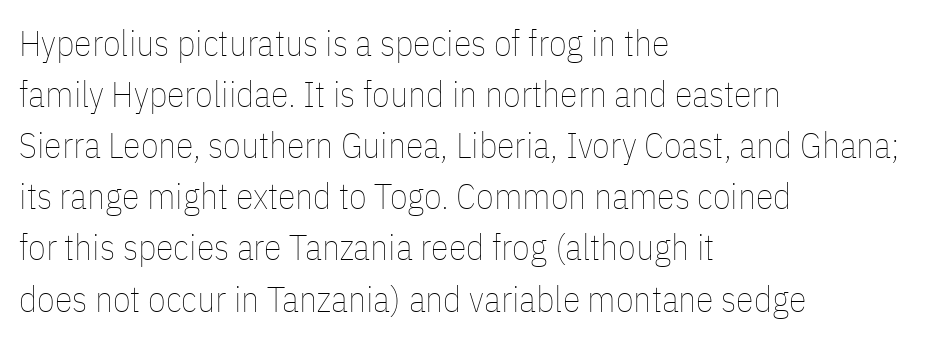
This rendering features lettering with no underline. Here the designer chose a conventional face with non-uniform glyph widths. The face used here is rendered with its standard letterfit. In terms of leading, this rendering sits right in the middle. No letter is thick-stroked: the sample isn't bold.
